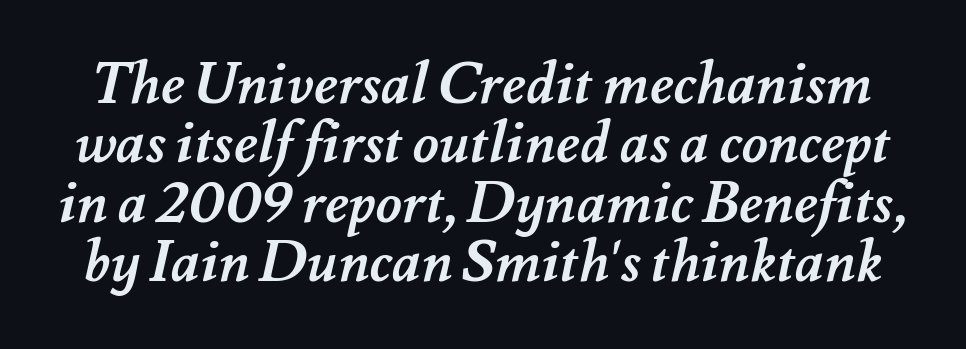
The face used here has the dense, thick strokes of a bold. Is there much room between lines? No — they nearly touch. The type is set solid horizontally, with unmodified tracking. Glance below the letters and you will spot only blank space. The passage shown is typed in a proportional face where columns would drift.
